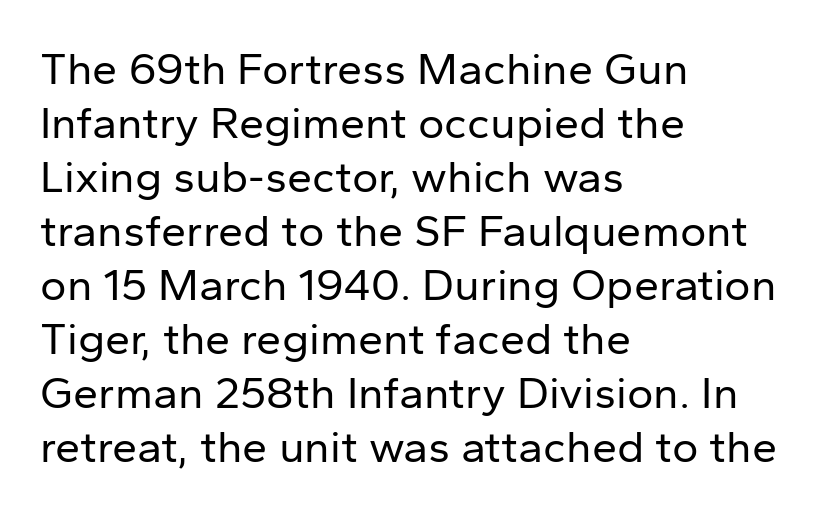
The image shows 45 px regular-weight sans-serif type, upright; set left-aligned, line spacing 1.2x, normal letter spacing, not underlined; low stroke contrast and a medium x-height.
